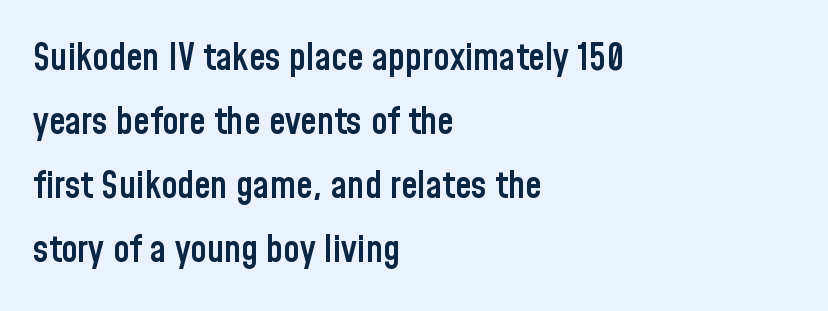
Lines of text with bare space underneath. Nope, not italic — everything's standing straight. You could not count columns in this text — the font is proportionally spaced. Horizontally, the lines are justified to the leading edge only. On the weight axis this lands at semibold, roughly 600. Students, note that the glyphs here touch the page at normal intervals.
